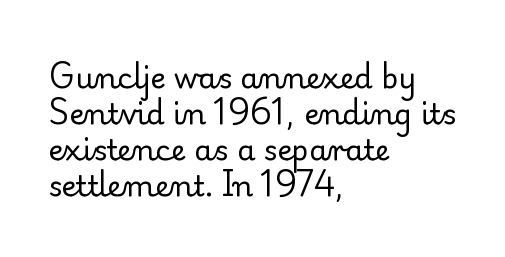
{"serif": "yes", "italic": "no", "bold": "no", "weight": "regular", "width": "normal", "stroke_contrast": "low", "x_height": "small", "monospaced": "no", "underline": "no", "align": "left", "line_spacing_ratio": 1.24, "letter_spacing": "normal", "letter_spacing_em": 0.0, "glyph_px": 29}
